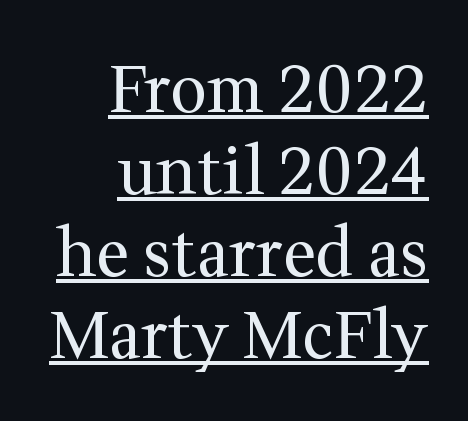
The image shows 65 px regular-weight serif type, upright; set right-aligned, normal line spacing (1.26x), normal letter spacing, underlined; medium stroke contrast and a medium x-height.
